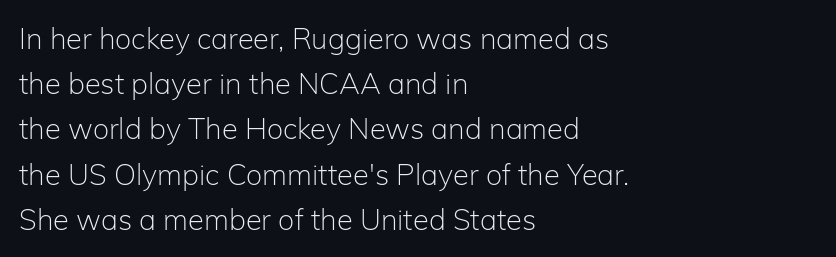
The image shows 29 px light sans-serif type, upright; set left-aligned, normal line spacing (1.56x), normal letter spacing, not underlined; low stroke contrast and a medium x-height.
